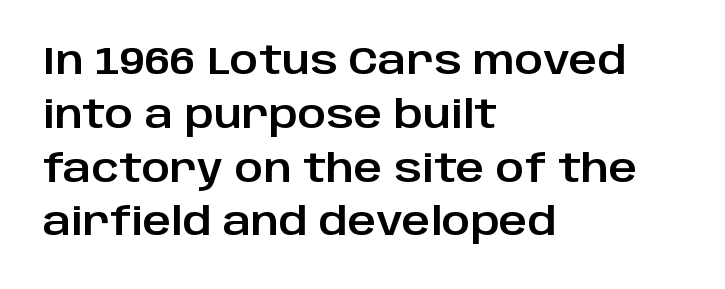
{"serif": "no", "italic": "no", "width": "normal", "stroke_contrast": "low", "x_height": "large", "monospaced": "no", "underline": "no", "align": "left", "line_spacing": "normal", "line_spacing_ratio": 1.38, "letter_spacing": "normal", "letter_spacing_em": 0.0, "glyph_px": 39}
